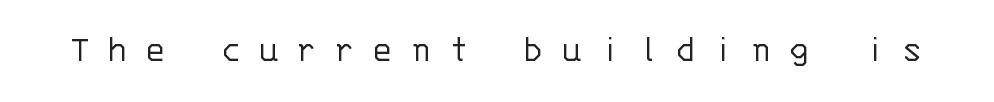
Q: Is the text bold? A: No.
Q: Is the text italic (slanted)? A: No, it is upright.
Q: Is the typeface a serif or a sans-serif typeface? A: Sans-serif.
Q: Is the text underlined? A: No.
Q: Is the spacing between letters normal or unusually wide? A: Unusually wide.
Q: Width (condensed, normal, or wide)? A: Normal.
Q: Stroke contrast? A: Low.
Q: x-height? A: Large.
Q: Monospaced? A: Yes.
